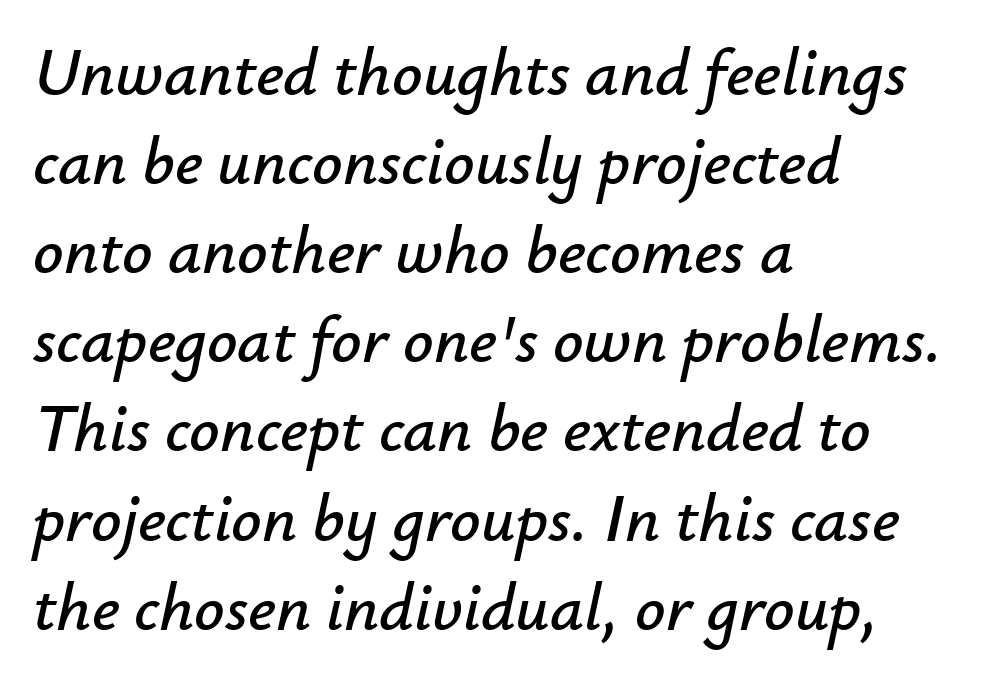
The image shows 67 px text type, italic (leaning right); set left-aligned, normal line spacing (1.33x), normal letter spacing, not underlined; low stroke contrast and a small x-height.
